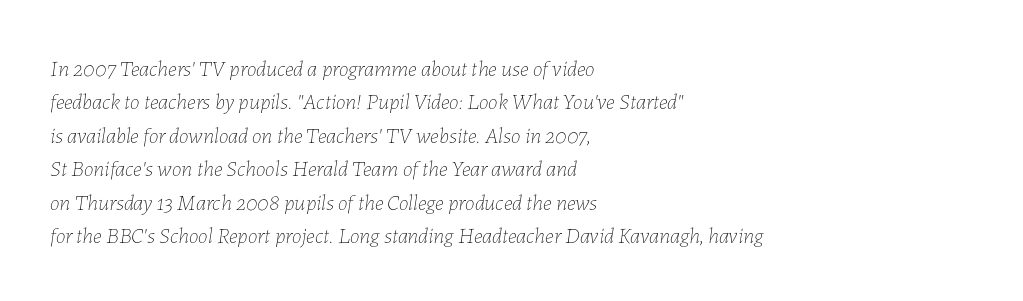
{"italic": "yes", "lean": "right", "slant_degrees": 7, "bold": "no", "underline": "no", "align": "left", "line_spacing": "normal", "line_spacing_ratio": 1.52, "letter_spacing": "normal", "letter_spacing_em": 0.0, "glyph_px": 22}
